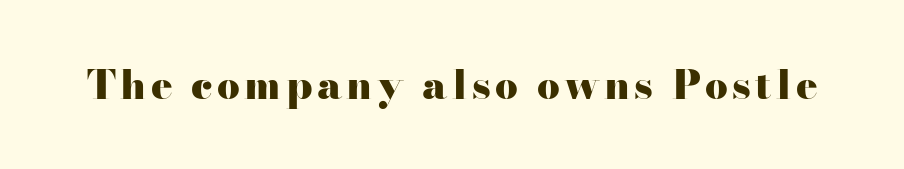
The image shows 40 px heavy, wide serif type, upright; set not underlined; high stroke contrast and a small x-height.
